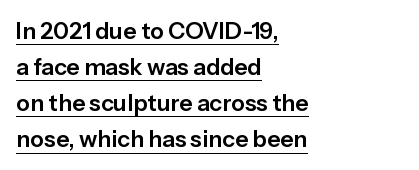
{"italic": "no", "underline": "yes", "align": "left", "line_spacing": "normal", "line_spacing_ratio": 1.57, "letter_spacing": "normal", "letter_spacing_em": 0.0, "glyph_px": 23}
